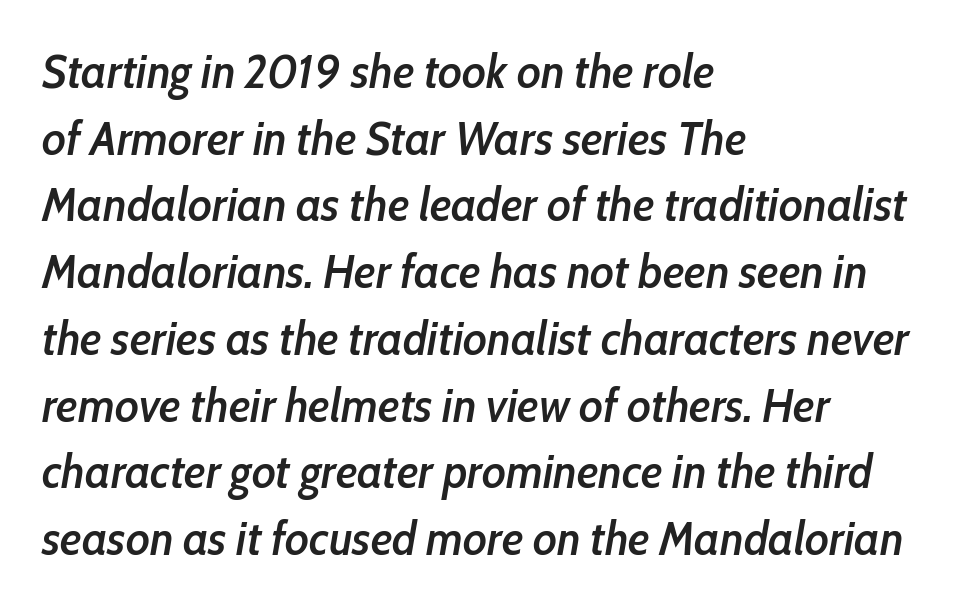
{"italic": "yes", "lean": "right", "slant_degrees": 10, "bold": "semi", "weight": "semibold", "width": "condensed", "stroke_contrast": "low", "x_height": "medium", "monospaced": "no", "underline": "no", "align": "left", "line_spacing": "normal", "line_spacing_ratio": 1.42, "letter_spacing": "normal", "letter_spacing_em": 0.0, "glyph_px": 47}
